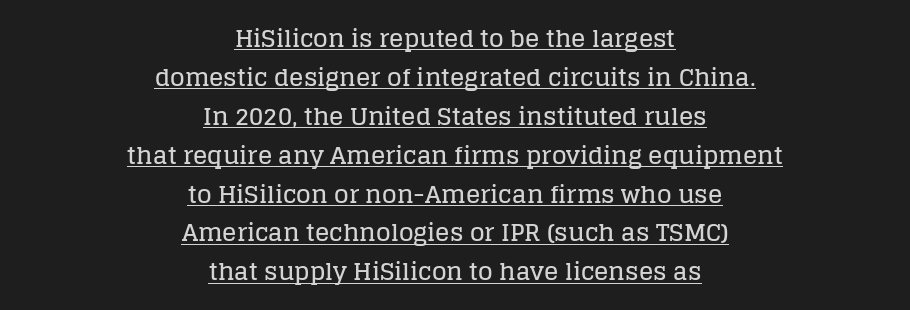
The image shows 24 px text type, upright; set centered, normal line spacing (1.62x), normal letter spacing, underlined.
